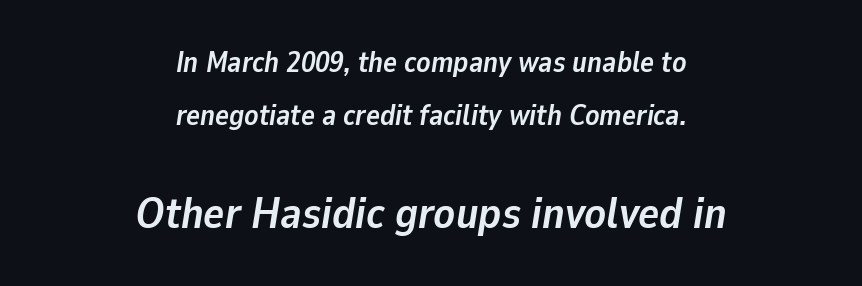
Plain, unruled lines of type. Spacing verdict: proportional, widths tailored to each character. Larger block? The one below; the one above is distinctly smaller. Letter spacing: default. The rag falls on both sides of this text block equally.
